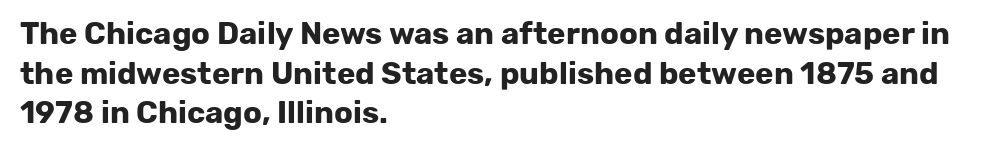
Q: Is the text bold? A: Yes.
Q: Is the text italic (slanted)? A: No, it is upright.
Q: Is the typeface a serif or a sans-serif typeface? A: Sans-serif.
Q: Is the text underlined? A: No.
Q: How is the paragraph aligned? A: Left-aligned.
Q: Is the spacing between letters normal or unusually wide? A: Normal.
Q: Is the spacing between lines tight, normal or loose? A: Normal.
Q: Width (condensed, normal, or wide)? A: Normal.
Q: Stroke contrast? A: Low.
Q: x-height? A: Medium.
Q: Monospaced? A: No.
